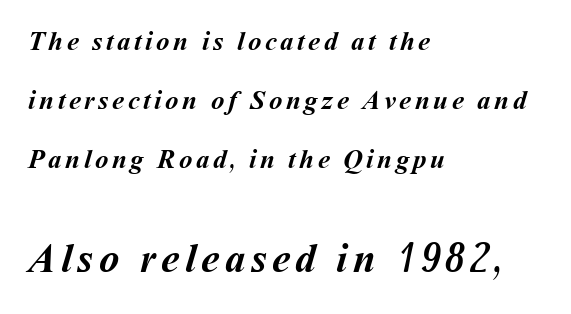
The image shows 41 px semibold type; set left-aligned, loose line spacing (2.19x), not underlined; the second (bottom) block is 1.52x larger; medium stroke contrast and a medium x-height.
